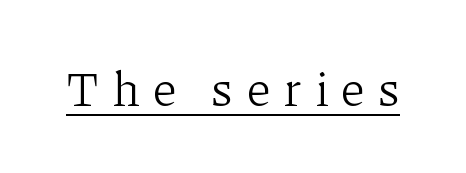
The image shows 48 px light serif type, upright; set unusually wide letter spacing (+0.28 em), underlined; low stroke contrast and a medium x-height.
